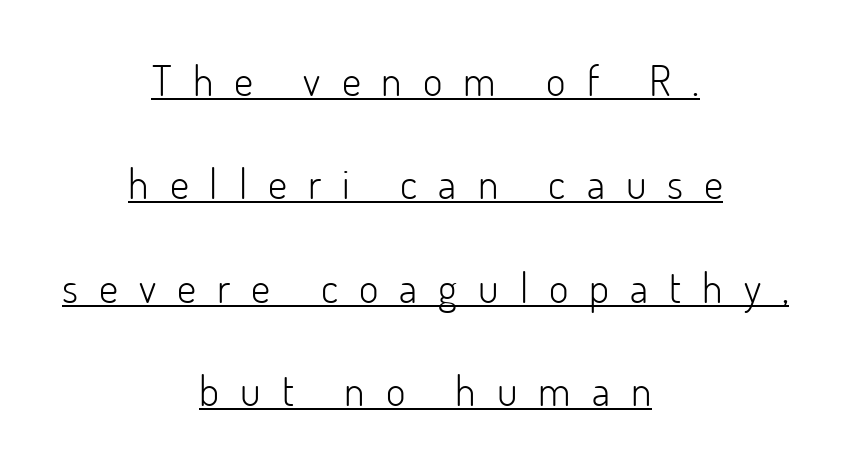
Weight: not bold — regular or lighter. Typeset on center — no edge is straight. You could only call the tracking loose — the letters float apart. Designer's note — italics off, roman on. Baseline-to-baseline distance is far greater than the letter height.
